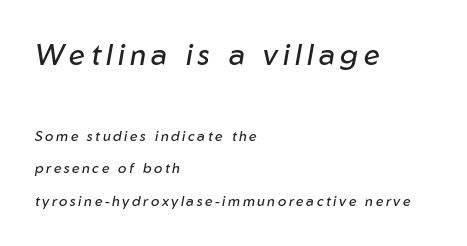
These glyphs show unthickened strokes, regular width or finer. Bigger letters appear in the top chunk; the bottom chunk is reduced. Notice how the stems are inclined rather than vertical — that's the hallmark of italics. The rendering uses natural spacing where letterforms have individual widths. The leading is generous, giving the passage an open texture. The ragged edge is on the right, which tells us the setting is flush left.
